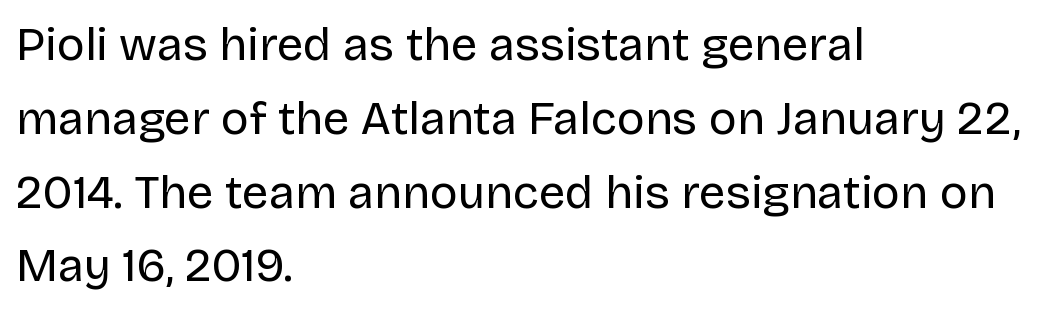
Q: Is the text bold? A: No.
Q: Is the text italic (slanted)? A: No, it is upright.
Q: Is the typeface a serif or a sans-serif typeface? A: Sans-serif.
Q: Is the text underlined? A: No.
Q: How is the paragraph aligned? A: Left-aligned.
Q: Is the spacing between letters normal or unusually wide? A: Normal.
Q: Is the spacing between lines tight, normal or loose? A: Normal.
Q: Width (condensed, normal, or wide)? A: Normal.
Q: Stroke contrast? A: Low.
Q: x-height? A: Large.
Q: Monospaced? A: No.
